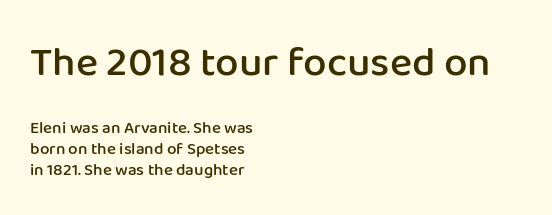
Think of a printed novel: that variable character pitch is what you see here. Tracking value appears to be zero — textbook default spacing. The face used here is a sans, in the tradition of grotesques and geometrics. Underline: absent.
